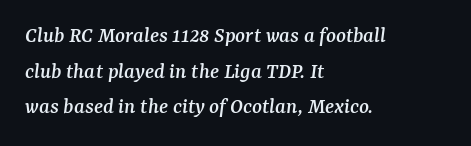
{"italic": "yes", "lean": "right", "slant_degrees": 7, "underline": "no", "align": "left", "line_spacing": "normal", "line_spacing_ratio": 1.55, "letter_spacing": "normal", "letter_spacing_em": 0.0, "glyph_px": 23}
